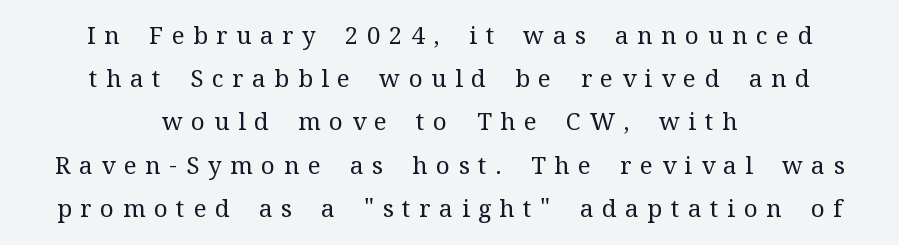
Visually the block forms a symmetrical silhouette, jagged on both flanks. Someone cranked the tracking dial way up on this one. The axis of the letterforms is exactly vertical. This reads as an unemphasized weight, regular at the heaviest. Letters rest on an invisible, unmarked baseline.
